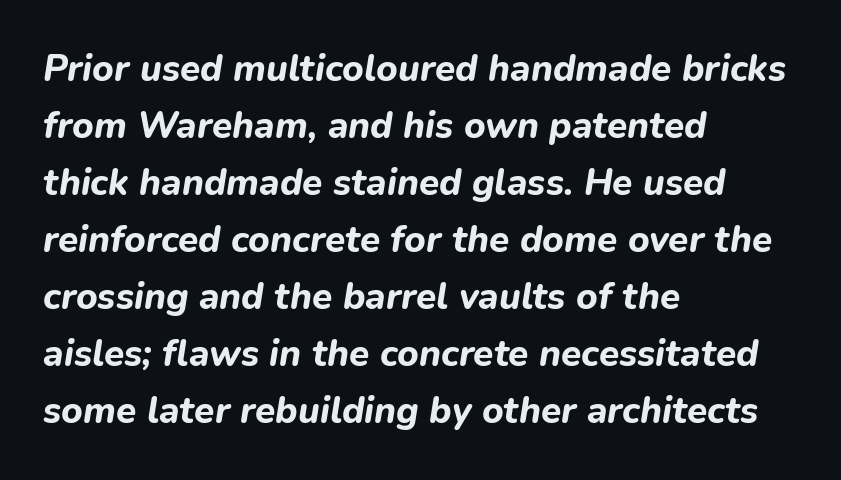
Characters follow at the spacing the type designer built in. The space between consecutive lines is moderate. Where is the straight margin? On the left. The strip under each line holds only bare page. Caption: bold face, heavy strokes.
